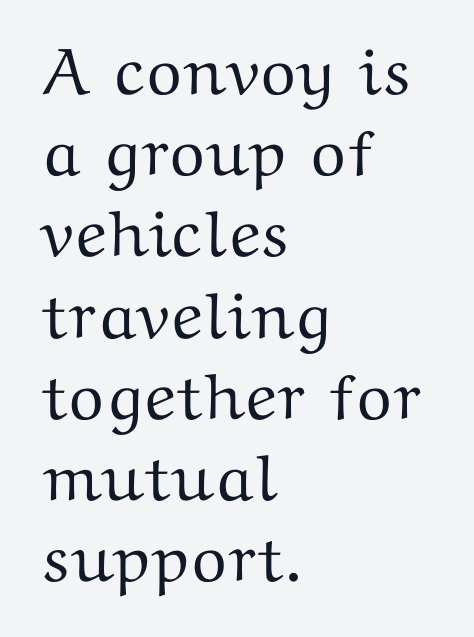
The image shows 66 px wide serif type, upright; set left-aligned, line spacing 1.23x, normal letter spacing, not underlined; medium stroke contrast and a medium x-height.
